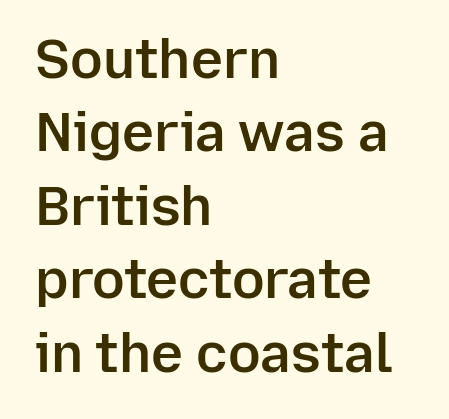
Do the characters align in a grid? No, the font is proportional. Grotesque or geometric, the face here clearly has no serifs. The passage shown is not underscored anywhere. The line texture is even and compact thanks to regular tracking. Students, observe: this is what conventionally led text looks like. The ragged edge is on the right, which tells us the setting is flush left.
